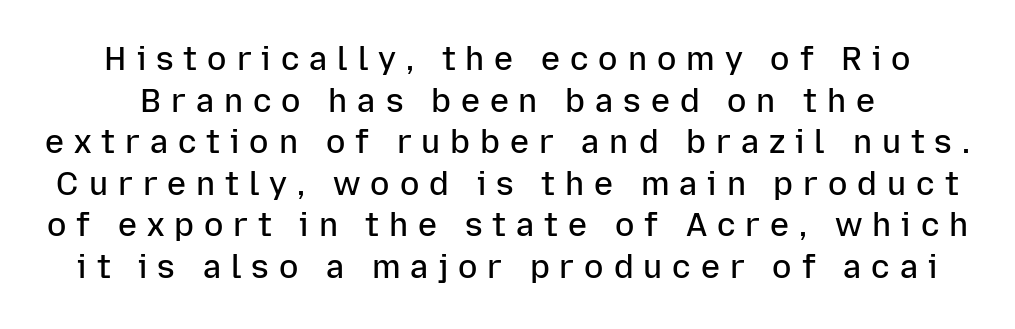
Examine the stroke ends and you'll find no serifs. Notice how the stems are strictly vertical — no italics here. Character widths vary here, with narrow letters taking less room than wide ones. These lines sit exactly where default settings would place them. Unmarked baselines from the first word to the last.
